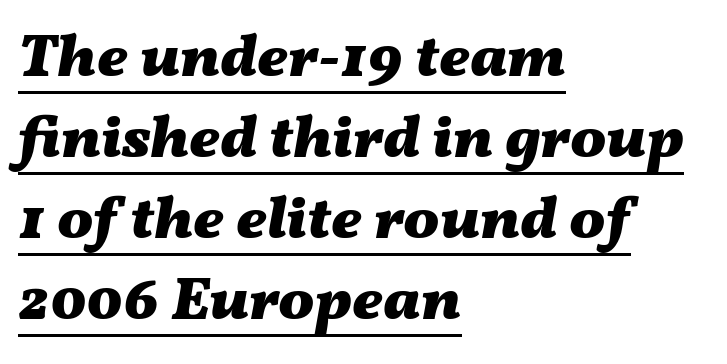
{"italic": "yes", "lean": "right", "slant_degrees": 11, "bold": "yes", "weight": "heavy", "width": "wide", "stroke_contrast": "medium", "x_height": "medium", "monospaced": "no", "underline": "yes", "align": "left", "line_spacing": "normal", "line_spacing_ratio": 1.35, "letter_spacing": "normal", "letter_spacing_em": 0.0, "glyph_px": 60}
